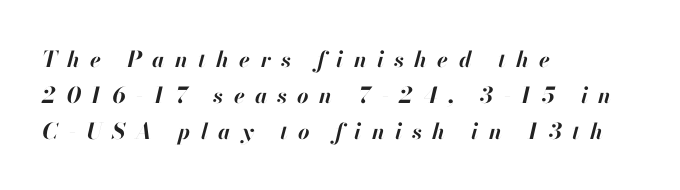
{"italic": "yes", "lean": "right", "slant_degrees": 13, "bold": "yes", "underline": "no", "align": "left", "line_spacing": "normal", "line_spacing_ratio": 1.63, "letter_spacing": "wide", "letter_spacing_em": 0.47, "glyph_px": 22}
